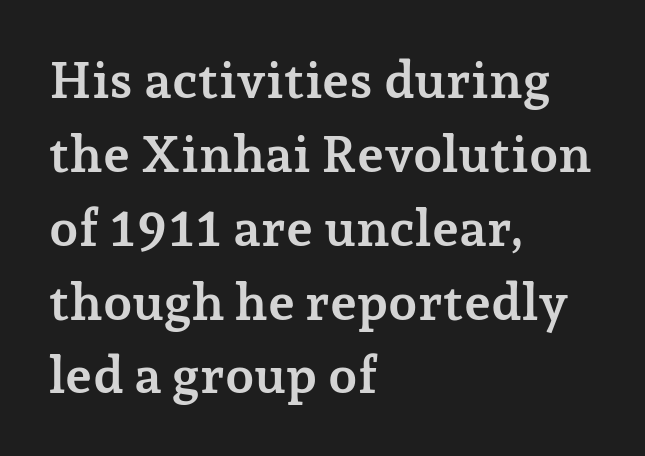
Q: Is the text bold? A: Yes.
Q: Is the text italic (slanted)? A: No, it is upright.
Q: Is the typeface a serif or a sans-serif typeface? A: Serif.
Q: Is the text underlined? A: No.
Q: How is the paragraph aligned? A: Left-aligned.
Q: Is the spacing between letters normal or unusually wide? A: Normal.
Q: Is the spacing between lines tight, normal or loose? A: Normal.
Q: Width (condensed, normal, or wide)? A: Normal.
Q: Stroke contrast? A: Low.
Q: x-height? A: Medium.
Q: Monospaced? A: No.
